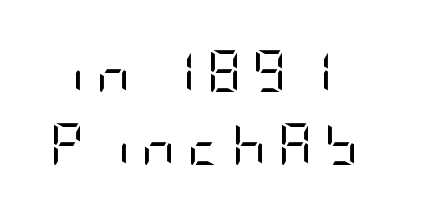
The image shows 42 px regular-weight, condensed sans-serif type, upright; set left-aligned, line spacing 1.73x, unusually wide letter spacing (+0.27 em), not underlined; low stroke contrast and a large x-height.
